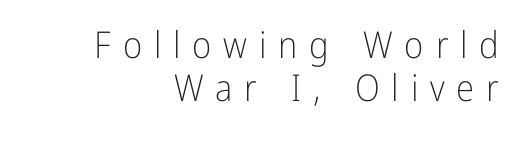
Has an underline been added? It has not. In terms of letterspacing, this is a distinctly airy, spread setting. Notice how the passage keeps a crisp vertical edge on the right only. The font sits on the lighter half of the weight spectrum, regular included. A sans-serif font was chosen for this passage.
